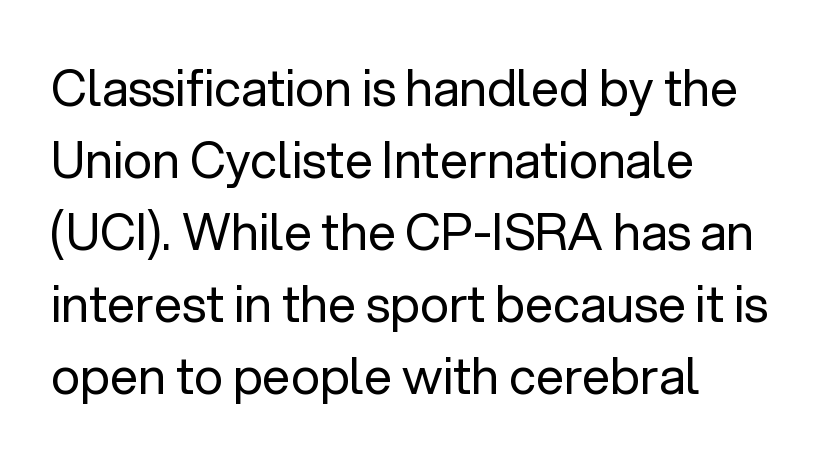
Q: Is the text bold? A: No.
Q: Is the text italic (slanted)? A: No, it is upright.
Q: Is the typeface a serif or a sans-serif typeface? A: Sans-serif.
Q: Is the text underlined? A: No.
Q: How is the paragraph aligned? A: Left-aligned.
Q: Is the spacing between letters normal or unusually wide? A: Normal.
Q: Is the spacing between lines tight, normal or loose? A: Normal.
Q: Width (condensed, normal, or wide)? A: Normal.
Q: Stroke contrast? A: Low.
Q: x-height? A: Medium.
Q: Monospaced? A: No.
